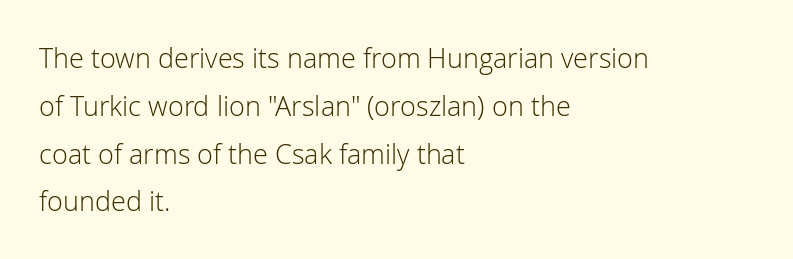
Q: Is the text bold? A: No.
Q: Is the text italic (slanted)? A: No, it is upright.
Q: Is the text underlined? A: No.
Q: How is the paragraph aligned? A: Left-aligned.
Q: Is the spacing between letters normal or unusually wide? A: Normal.
